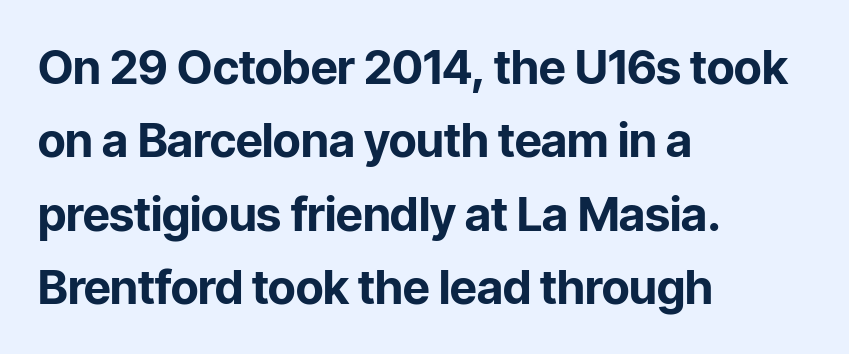
The image shows 47 px bold sans-serif type, upright; set left-aligned, normal line spacing (1.56x), normal letter spacing, not underlined; low stroke contrast and a medium x-height.
